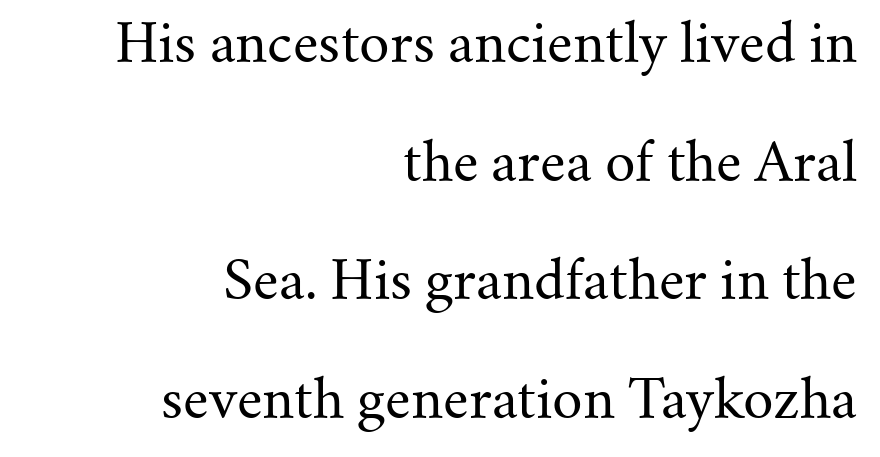
The image shows 53 px regular-weight serif type, upright; set right-aligned, loose line spacing (2.24x), normal letter spacing, not underlined; medium stroke contrast and a small x-height.
